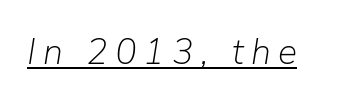
{"italic": "yes", "lean": "right", "slant_degrees": 9, "bold": "no", "weight": "light", "width": "normal", "stroke_contrast": "low", "x_height": "medium", "monospaced": "no", "underline": "yes", "letter_spacing": "wide", "letter_spacing_em": 0.2, "glyph_px": 36}
